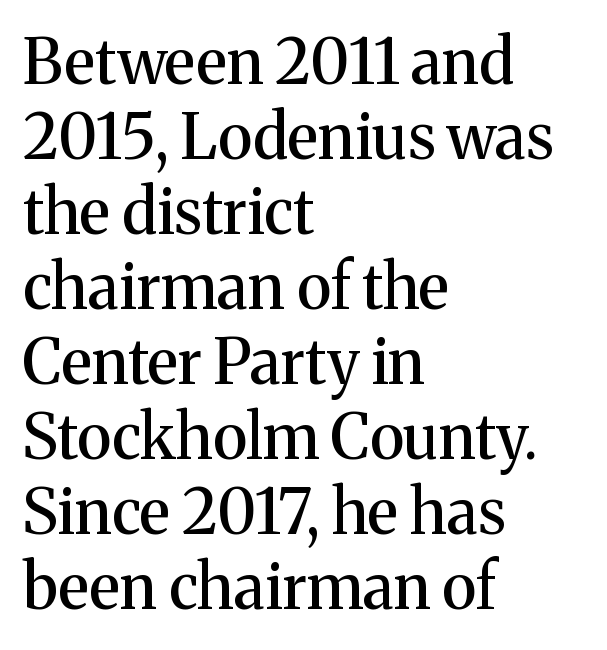
The image shows 62 px serif type, upright; set left-aligned, line spacing 1.21x, normal letter spacing, not underlined; medium stroke contrast and a medium x-height.
